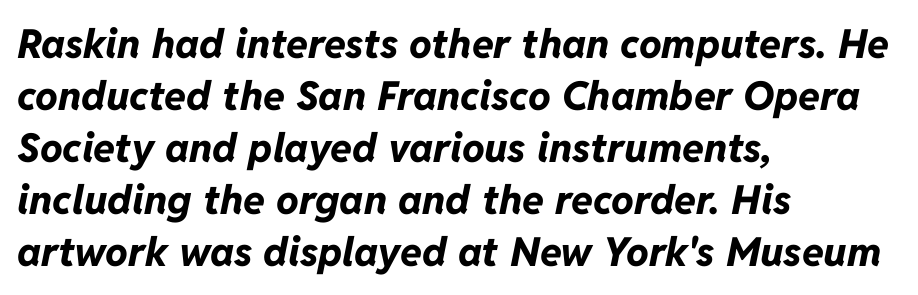
{"italic": "yes", "lean": "right", "slant_degrees": 11, "bold": "yes", "weight": "bold", "width": "normal", "stroke_contrast": "low", "x_height": "medium", "monospaced": "no", "underline": "no", "align": "left", "line_spacing": "normal", "line_spacing_ratio": 1.3, "letter_spacing": "normal", "letter_spacing_em": 0.0, "glyph_px": 40}
